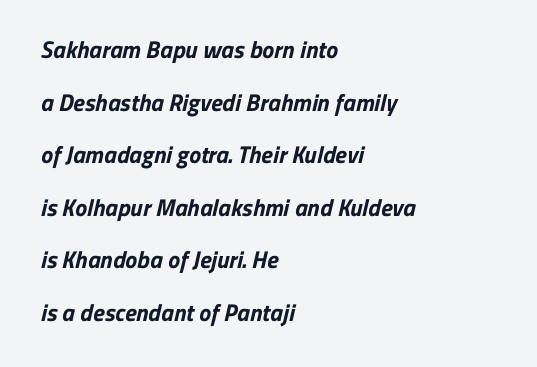
The image shows 24 px bold type; set left-aligned, loose line spacing (2.19x), normal letter spacing, not underlined.
